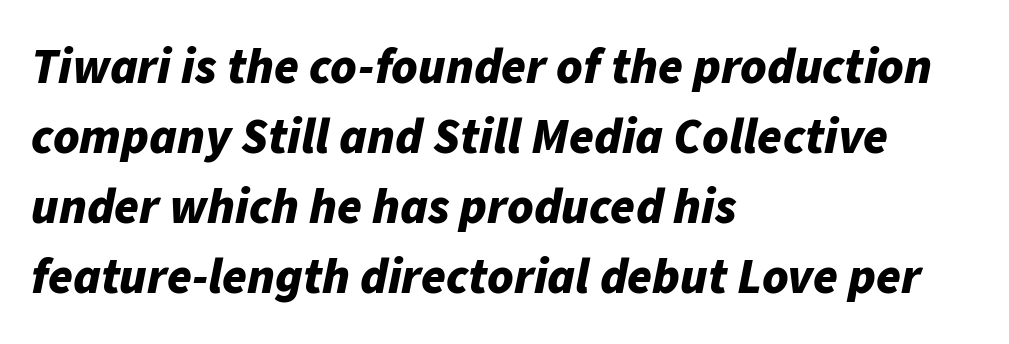
Notice how the stems are inclined rather than vertical — that's the hallmark of italics. Caption: standard tracking, unaltered. Is this a fixed-width face? No — the glyphs have proportional, varying widths. Alignment: flush left. The gap between lines stays unmarked. Quick note: interline space is typical.
